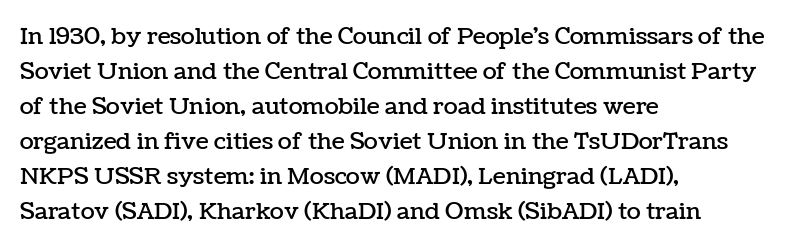
Left-aligned paragraph, ragged on the right. This sample uses an upright cut, with every glyph sitting square on the baseline. Only glyphs here, with clear space below each row. In terms of letterspacing, this is plain default setting. The line-height multiplier appears to be the usual default.
